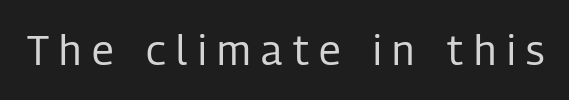
Q: Is the text bold? A: No.
Q: Is the text italic (slanted)? A: No, it is upright.
Q: Is the typeface a serif or a sans-serif typeface? A: Sans-serif.
Q: Is the text underlined? A: No.
Q: Is the spacing between letters normal or unusually wide? A: Unusually wide.
Q: Width (condensed, normal, or wide)? A: Condensed.
Q: Stroke contrast? A: Low.
Q: x-height? A: Medium.
Q: Monospaced? A: No.
